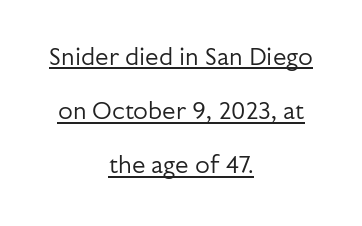
Q: Is the text bold? A: No.
Q: Is the text italic (slanted)? A: No, it is upright.
Q: Is the text underlined? A: Yes.
Q: How is the paragraph aligned? A: Centered.
Q: Is the spacing between letters normal or unusually wide? A: Normal.
Q: Is the spacing between lines tight, normal or loose? A: Loose.
